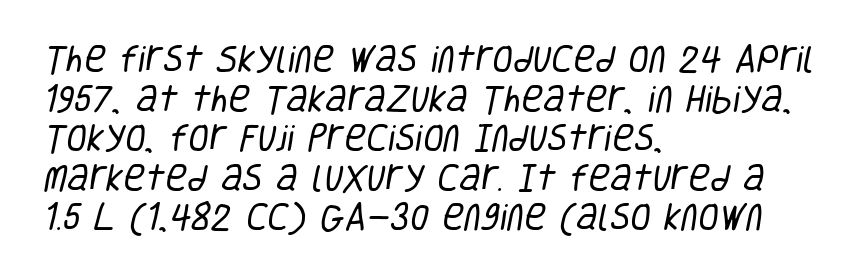
{"serif": "no", "bold": "no", "weight": "regular", "width": "condensed", "stroke_contrast": "low", "x_height": "large", "monospaced": "no", "underline": "no", "align": "left", "line_spacing": "normal", "line_spacing_ratio": 1.32, "letter_spacing": "normal", "letter_spacing_em": 0.0, "glyph_px": 30}
